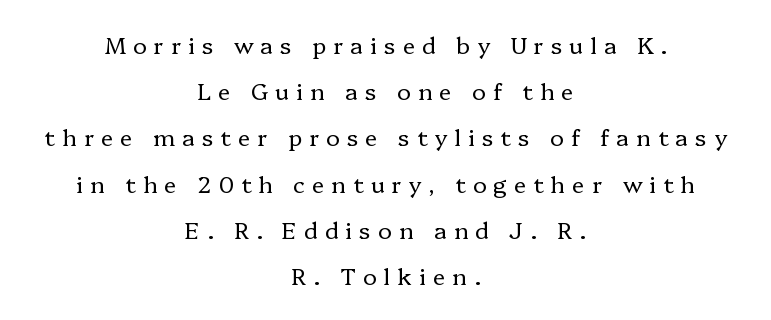
{"italic": "no", "bold": "no", "underline": "no", "align": "center", "line_spacing": "loose", "line_spacing_ratio": 2.01, "letter_spacing": "wide", "letter_spacing_em": 0.31, "glyph_px": 23}
